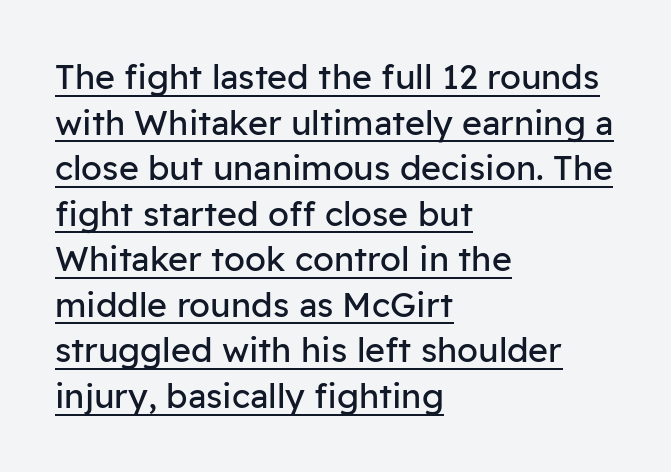
The image shows 34 px regular-weight sans-serif type, upright; set left-aligned, normal line spacing (1.34x), normal letter spacing, underlined; low stroke contrast and a medium x-height.
